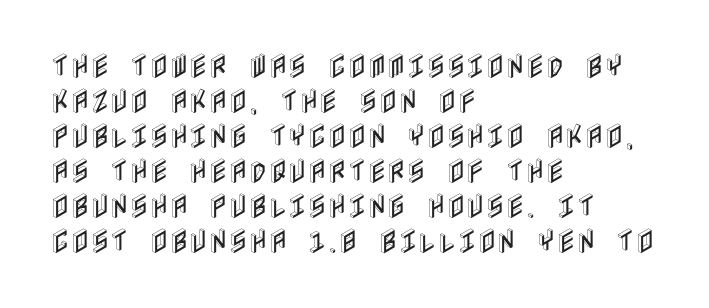
The image shows 27 px text type, upright; set left-aligned, normal line spacing (1.3x), normal letter spacing, not underlined.
